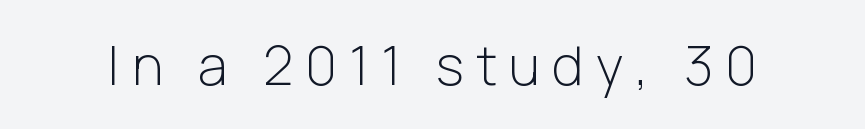
The image shows 54 px light sans-serif type, upright; set unusually wide letter spacing (+0.23 em), not underlined; low stroke contrast and a medium x-height.
